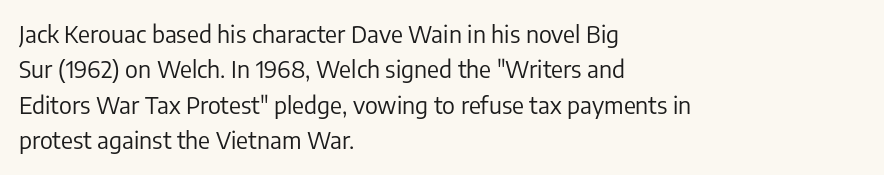
Q: Is the text bold? A: No.
Q: Is the text italic (slanted)? A: No, it is upright.
Q: Is the text underlined? A: No.
Q: How is the paragraph aligned? A: Left-aligned.
Q: Is the spacing between letters normal or unusually wide? A: Normal.
Q: Is the spacing between lines tight, normal or loose? A: Normal.
